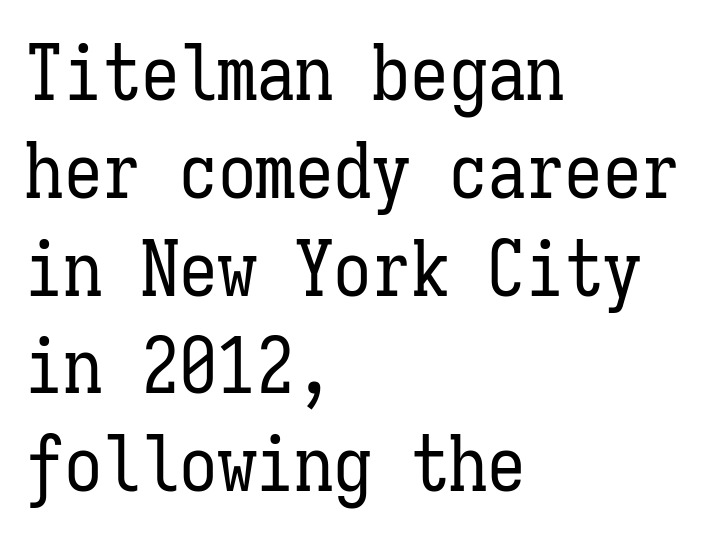
{"italic": "no", "bold": "no", "weight": "regular", "width": "condensed", "stroke_contrast": "low", "x_height": "medium", "monospaced": "yes", "underline": "no", "align": "left", "line_spacing": "normal", "line_spacing_ratio": 1.27, "letter_spacing": "normal", "letter_spacing_em": 0.0, "glyph_px": 77}
